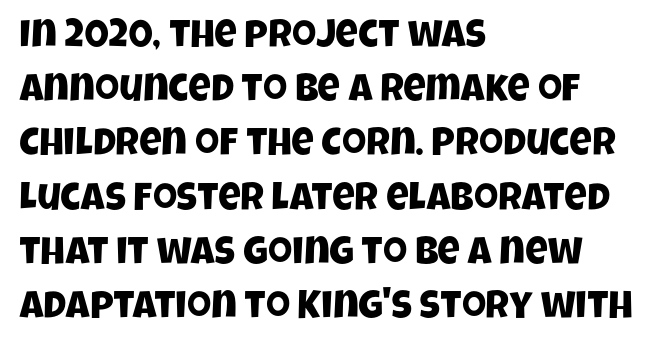
{"serif": "no", "width": "condensed", "stroke_contrast": "low", "x_height": "large", "monospaced": "no", "underline": "no", "align": "left", "line_spacing": "normal", "line_spacing_ratio": 1.39, "letter_spacing": "normal", "letter_spacing_em": 0.0, "glyph_px": 39}
